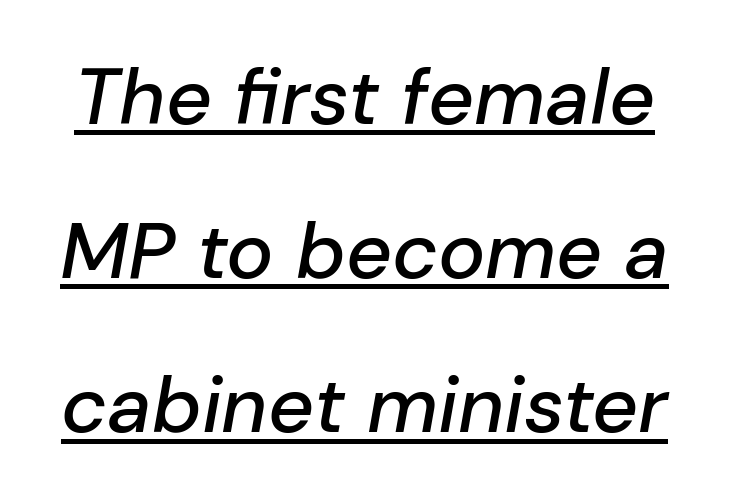
Q: Is the text italic (slanted)? A: Yes, it leans right by about 10 degrees.
Q: Is the text underlined? A: Yes.
Q: Is the spacing between letters normal or unusually wide? A: Normal.
Q: Is the spacing between lines tight, normal or loose? A: Loose.
Q: Width (condensed, normal, or wide)? A: Normal.
Q: Stroke contrast? A: Low.
Q: x-height? A: Medium.
Q: Monospaced? A: No.
